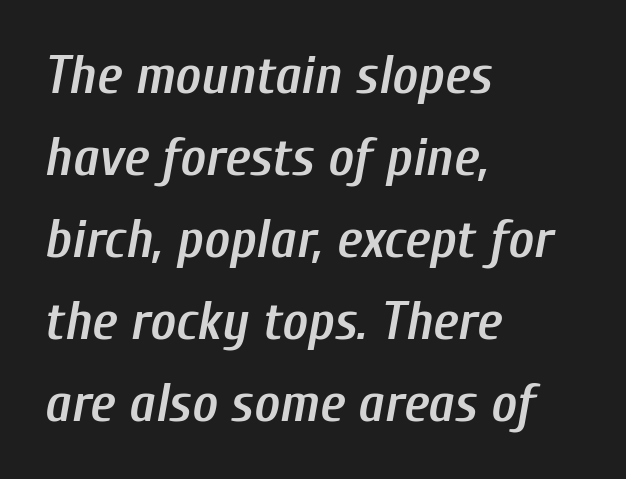
The image shows 55 px semibold, condensed type, italic (leaning right); set left-aligned, normal line spacing (1.49x), normal letter spacing, not underlined; low stroke contrast and a medium x-height.
